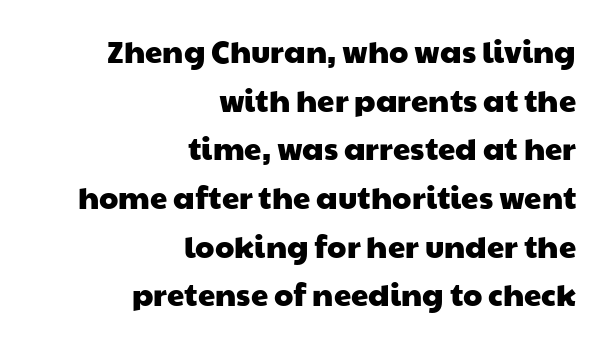
{"serif": "no", "width": "wide", "stroke_contrast": "low", "x_height": "medium", "monospaced": "no", "underline": "no", "align": "right", "line_spacing": "normal", "line_spacing_ratio": 1.57, "letter_spacing": "normal", "letter_spacing_em": 0.0, "glyph_px": 31}
